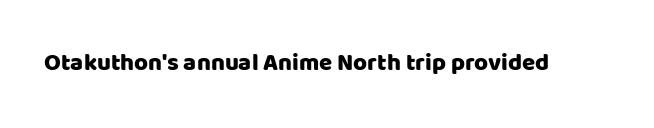
{"italic": "no", "underline": "no", "letter_spacing": "normal", "letter_spacing_em": 0.0, "glyph_px": 24}
